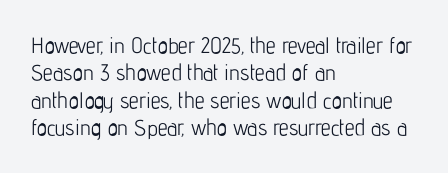
The image shows 22 px text type, upright; set left-aligned, normal line spacing (1.25x), normal letter spacing, not underlined.
